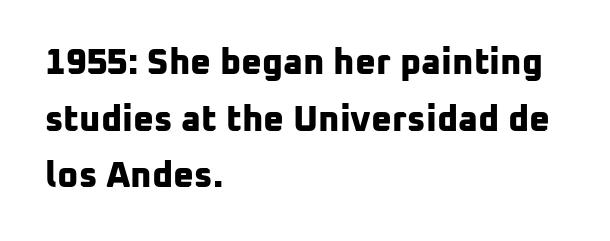
Q: Is the text bold? A: Yes.
Q: Is the typeface a serif or a sans-serif typeface? A: Sans-serif.
Q: Is the text underlined? A: No.
Q: How is the paragraph aligned? A: Left-aligned.
Q: Is the spacing between letters normal or unusually wide? A: Normal.
Q: Is the spacing between lines tight, normal or loose? A: Normal.
Q: Width (condensed, normal, or wide)? A: Normal.
Q: Stroke contrast? A: Low.
Q: x-height? A: Medium.
Q: Monospaced? A: No.
